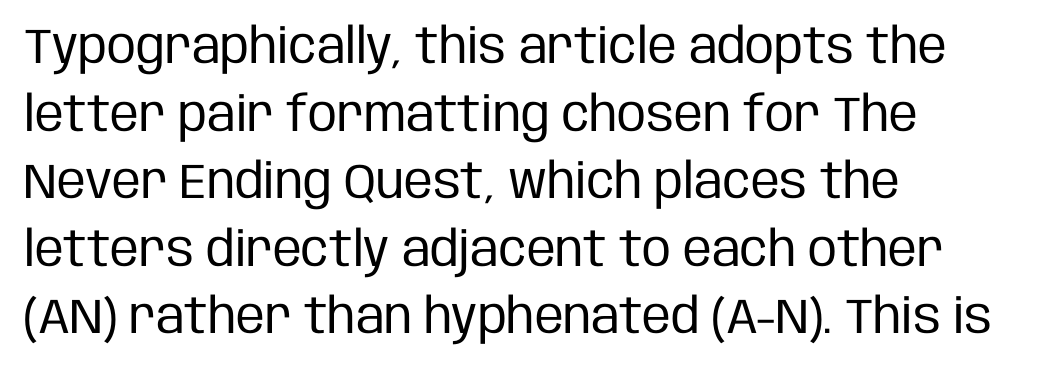
{"serif": "no", "italic": "no", "bold": "no", "weight": "regular", "width": "condensed", "stroke_contrast": "low", "x_height": "large", "monospaced": "no", "underline": "no", "align": "left", "line_spacing": "normal", "line_spacing_ratio": 1.38, "letter_spacing": "normal", "letter_spacing_em": 0.0, "glyph_px": 49}
